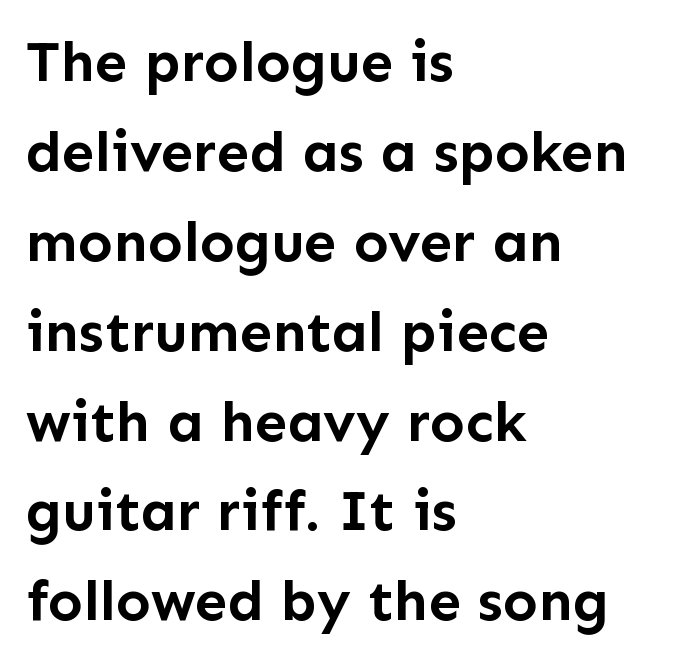
The passage shown has conventional tracking throughout. The setting favours the left margin, as ordinary paragraphs usually do. Type style note: lacks serifs. Lines of text with bare space underneath. A roman cut, with each character standing at attention.
